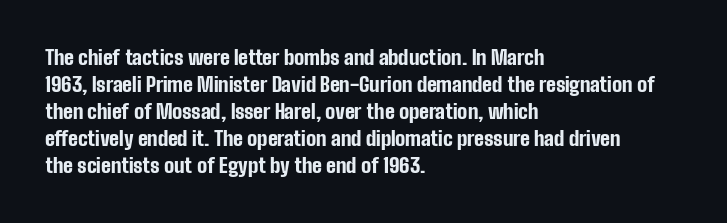
The font's upright variant was chosen for this text. Notice how the passage keeps a crisp vertical edge on the left only. Honestly, the row spacing looks completely unremarkable. Bare-footed words on every line.
